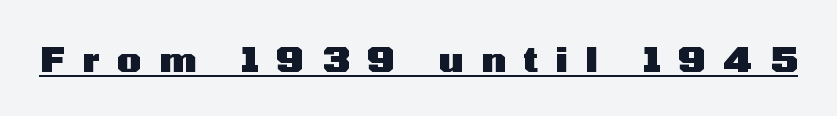
The image shows 35 px heavy, wide sans-serif type, upright; set unusually wide letter spacing (+0.5 em), underlined; medium stroke contrast and a medium x-height.
